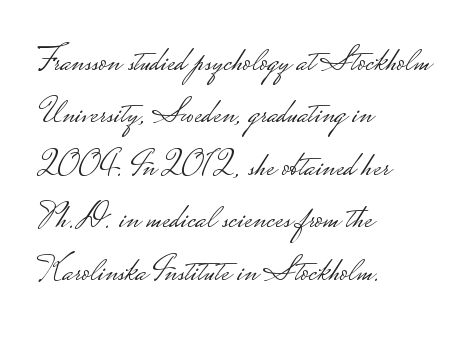
Layout note: lines flush left. Only glyphs here, with clear space below each row. The face used here is proportionally spaced, like ordinary book or web type. The passage shown has conventional tracking throughout. You can tell from the bare stems that sans-serif type was used.
